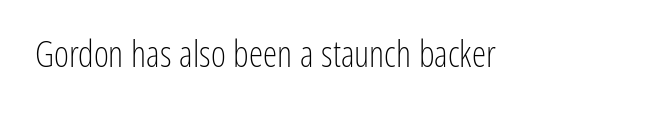
Q: Is the text bold? A: No.
Q: Is the text italic (slanted)? A: No, it is upright.
Q: Is the typeface a serif or a sans-serif typeface? A: Sans-serif.
Q: Is the text underlined? A: No.
Q: Is the spacing between letters normal or unusually wide? A: Normal.
Q: Width (condensed, normal, or wide)? A: Condensed.
Q: Stroke contrast? A: Low.
Q: x-height? A: Medium.
Q: Monospaced? A: No.
